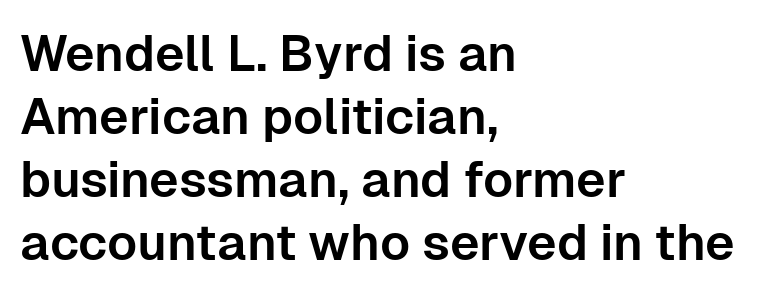
Q: Is the text italic (slanted)? A: No, it is upright.
Q: Is the typeface a serif or a sans-serif typeface? A: Sans-serif.
Q: Is the text underlined? A: No.
Q: How is the paragraph aligned? A: Left-aligned.
Q: Is the spacing between letters normal or unusually wide? A: Normal.
Q: Is the spacing between lines tight, normal or loose? A: Normal.
Q: Width (condensed, normal, or wide)? A: Normal.
Q: Stroke contrast? A: Low.
Q: x-height? A: Medium.
Q: Monospaced? A: No.
